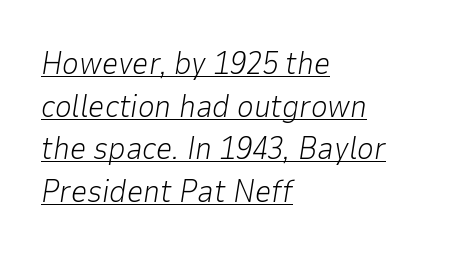
The image shows 32 px light type, italic (leaning right); set left-aligned, normal line spacing (1.33x), normal letter spacing, underlined; low stroke contrast and a medium x-height.
